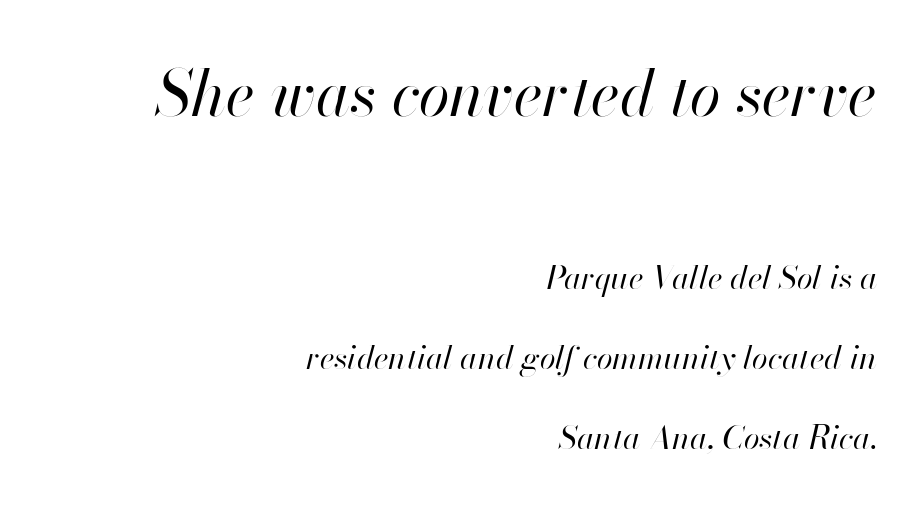
Q: Is the text bold? A: No.
Q: Is the text italic (slanted)? A: Yes, it leans right by about 13 degrees.
Q: Is the text underlined? A: No.
Q: How is the paragraph aligned? A: Right-aligned.
Q: Is the spacing between letters normal or unusually wide? A: Normal.
Q: Is the spacing between lines tight, normal or loose? A: Loose.
Q: Which block of text is set in a larger size, the first (top) or the second (bottom)? A: The first (top) one.
Q: Width (condensed, normal, or wide)? A: Normal.
Q: Stroke contrast? A: High.
Q: x-height? A: Small.
Q: Monospaced? A: No.
